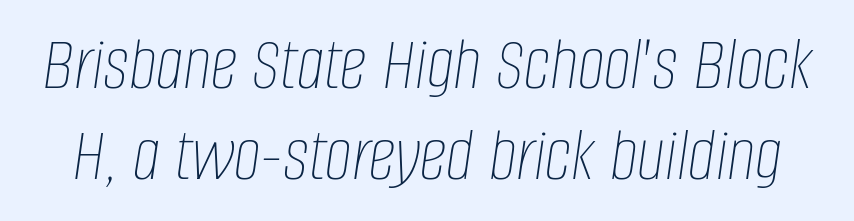
A typesetter would mark this as italic. Vertical stems look standard width or narrower in stroke. The area under the type is left untouched. Each letter keeps its own natural width here, so spacing adapts to shape.
